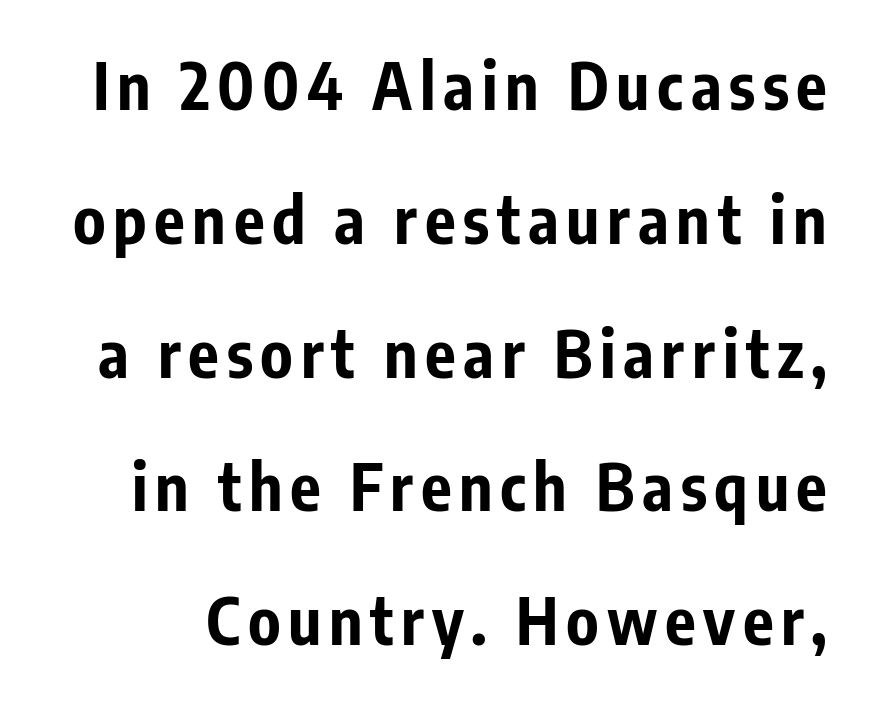
{"serif": "no", "italic": "no", "bold": "yes", "weight": "bold", "width": "condensed", "stroke_contrast": "low", "x_height": "medium", "monospaced": "no", "underline": "no", "line_spacing": "loose", "line_spacing_ratio": 2.09, "glyph_px": 64}
